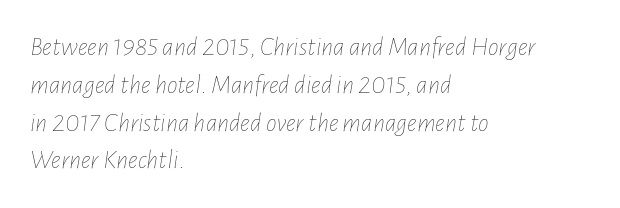
Q: Is the text bold? A: No.
Q: Is the text italic (slanted)? A: Yes, it leans right by about 7 degrees.
Q: Is the text underlined? A: No.
Q: How is the paragraph aligned? A: Left-aligned.
Q: Is the spacing between letters normal or unusually wide? A: Normal.
Q: Is the spacing between lines tight, normal or loose? A: Normal.
